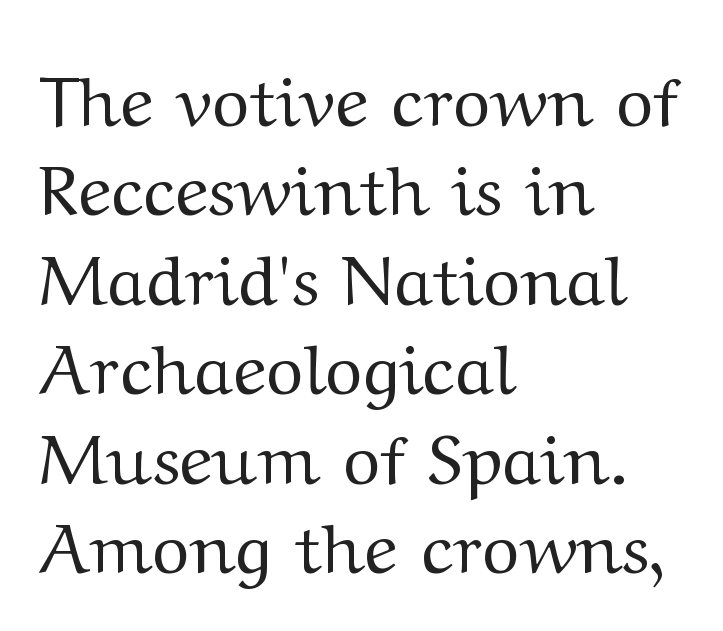
No heavy texture on the line: the type isn't bold. The face used here is seriffed, in the tradition of book romans. Every stem runs plumb, perpendicular to the baseline. The face used here is proportionally spaced, like ordinary book or web type. The gaps between neighbouring characters are ordinary and unremarkable.
